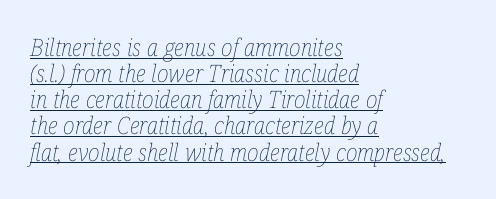
A rule runs beneath these lines of type. The strokes carry an ordinary text weight at most. If you drew a ruler down the left edge, every line would touch it. This is oblique type, the kind used for emphasis or titles.
